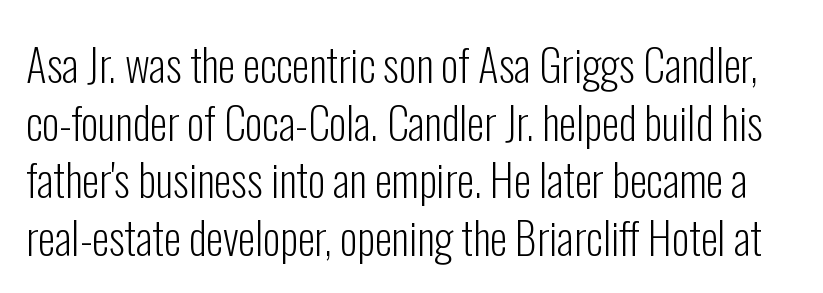
The image shows 44 px light, condensed sans-serif type, upright; set normal line spacing (1.31x), normal letter spacing, not underlined; low stroke contrast and a medium x-height.
